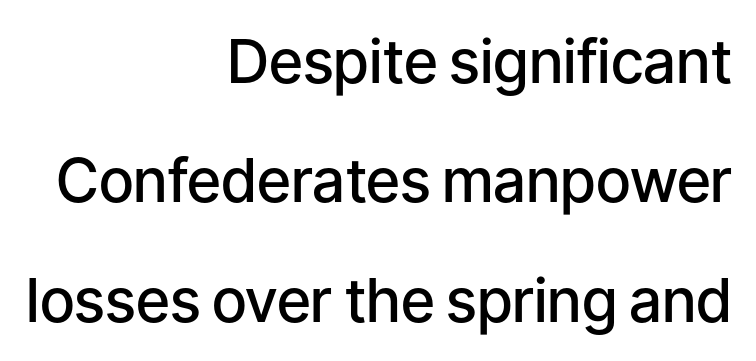
Q: Is the text bold? A: Semi-bold.
Q: Is the text italic (slanted)? A: No, it is upright.
Q: Is the typeface a serif or a sans-serif typeface? A: Sans-serif.
Q: Is the text underlined? A: No.
Q: How is the paragraph aligned? A: Right-aligned.
Q: Is the spacing between letters normal or unusually wide? A: Normal.
Q: Is the spacing between lines tight, normal or loose? A: Loose.
Q: Width (condensed, normal, or wide)? A: Normal.
Q: Stroke contrast? A: Low.
Q: x-height? A: Medium.
Q: Monospaced? A: No.
